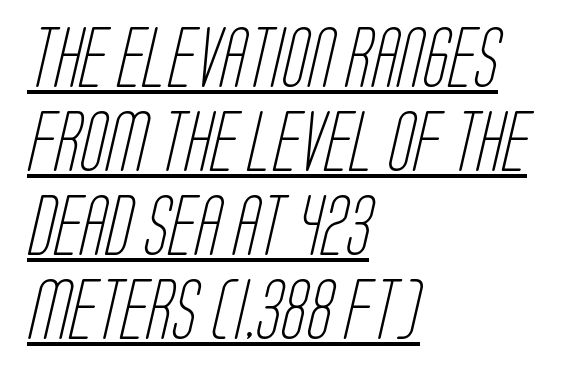
These lines keep a tight, regular rhythm from letter to letter. The string is rendered with underlining switched on. The paragraph has a hard left edge and a soft right edge. Think of a printed novel: that variable character pitch is what you see here.
